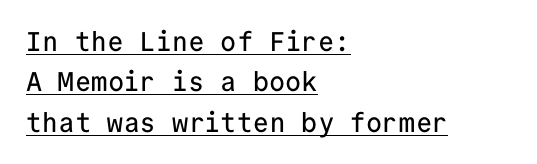
Q: Is the text italic (slanted)? A: No, it is upright.
Q: Is the text underlined? A: Yes.
Q: How is the paragraph aligned? A: Left-aligned.
Q: Is the spacing between letters normal or unusually wide? A: Normal.
Q: Is the spacing between lines tight, normal or loose? A: Normal.
